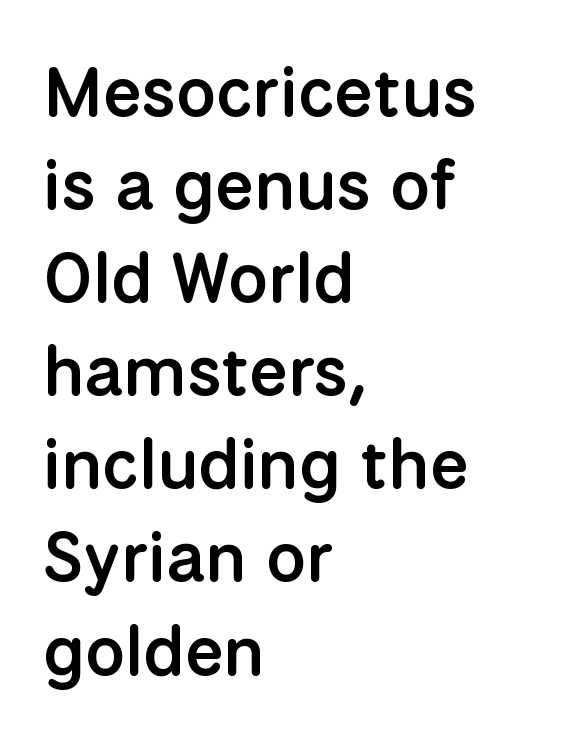
Q: Is the text bold? A: Semi-bold.
Q: Is the text italic (slanted)? A: No, it is upright.
Q: Is the typeface a serif or a sans-serif typeface? A: Sans-serif.
Q: Is the text underlined? A: No.
Q: How is the paragraph aligned? A: Left-aligned.
Q: Is the spacing between letters normal or unusually wide? A: Normal.
Q: Is the spacing between lines tight, normal or loose? A: Normal.
Q: Width (condensed, normal, or wide)? A: Normal.
Q: Stroke contrast? A: Low.
Q: x-height? A: Medium.
Q: Monospaced? A: No.
